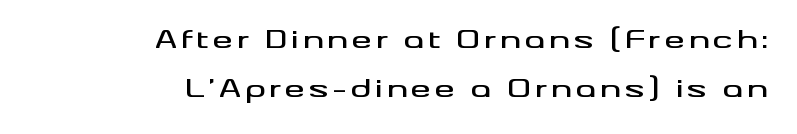
Characters remain perfectly vertical along every line. Casual observation: everything's shoved over to the right. Whoever set this chose breathing room over compactness in the vertical rhythm. Rule under the text: the space is simply empty.
